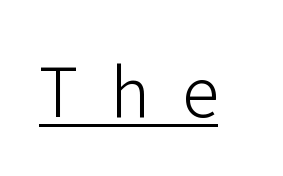
Q: Is the text bold? A: No.
Q: Is the text italic (slanted)? A: No, it is upright.
Q: Is the typeface a serif or a sans-serif typeface? A: Sans-serif.
Q: Is the text underlined? A: Yes.
Q: Is the spacing between letters normal or unusually wide? A: Unusually wide.
Q: Width (condensed, normal, or wide)? A: Normal.
Q: Stroke contrast? A: Low.
Q: x-height? A: Medium.
Q: Monospaced? A: No.
